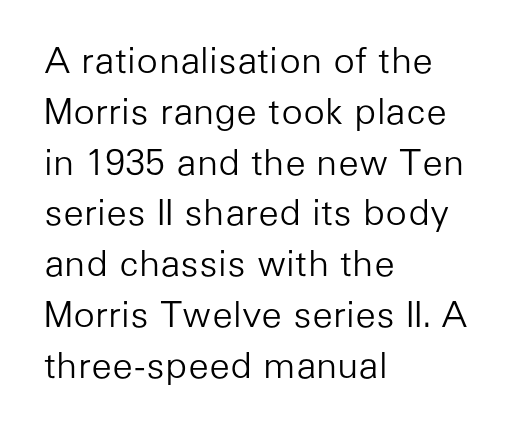
{"serif": "no", "italic": "no", "bold": "no", "weight": "light", "width": "normal", "stroke_contrast": "low", "x_height": "medium", "monospaced": "no", "underline": "no", "align": "left", "line_spacing": "normal", "line_spacing_ratio": 1.41, "letter_spacing": "normal", "letter_spacing_em": 0.0, "glyph_px": 36}
